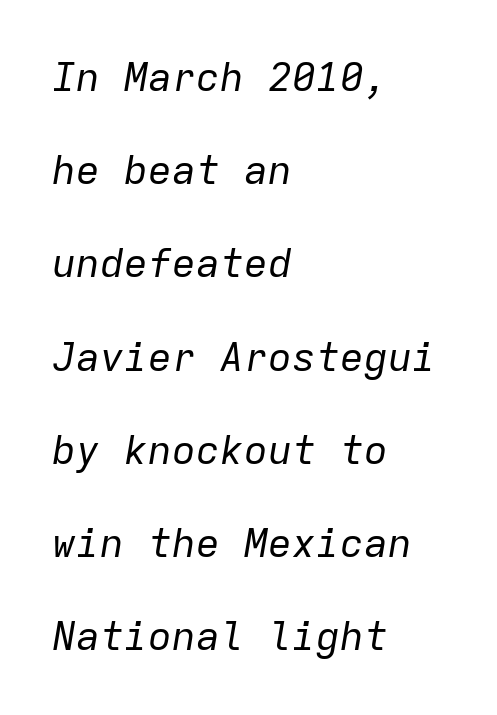
{"italic": "yes", "lean": "right", "slant_degrees": 9, "bold": "no", "weight": "regular", "width": "normal", "stroke_contrast": "low", "x_height": "medium", "monospaced": "yes", "underline": "no", "align": "left", "line_spacing": "loose", "line_spacing_ratio": 2.33, "letter_spacing": "normal", "letter_spacing_em": 0.0, "glyph_px": 40}
